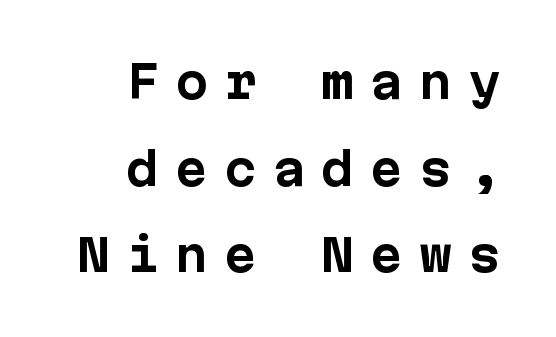
The image shows 44 px bold sans-serif type, upright, monospaced; set right-aligned, loose line spacing (1.97x), unusually wide letter spacing (+0.36 em), not underlined; low stroke contrast and a medium x-height.
